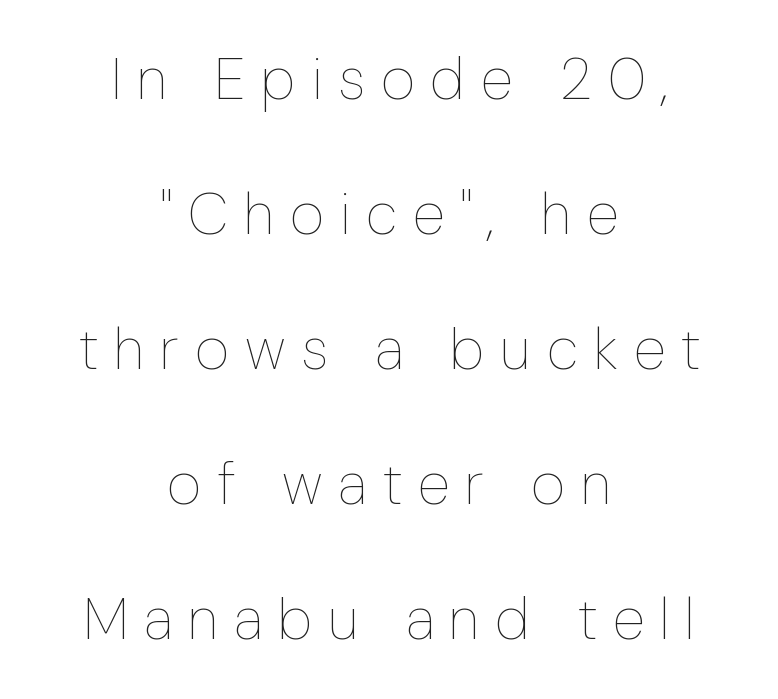
Unlike italic type, these characters show no tilt at all. Descenders hang freely into open space. Bold? No — there's no thickening of the strokes. The face used here is proportionally spaced, like ordinary book or web type. Both edges are ragged and mirror each other, which tells us the setting is centered. The type is letterspaced generously, with wide tracking.
